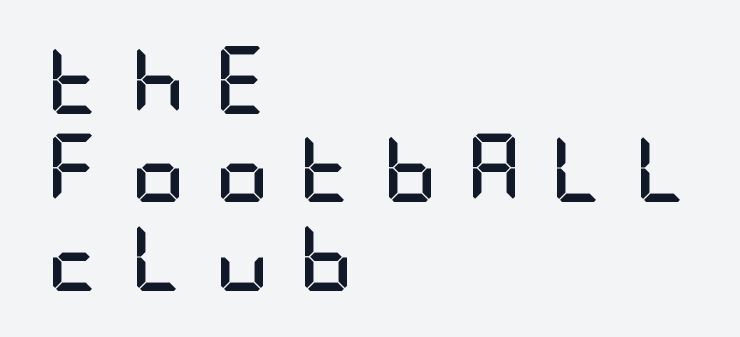
{"serif": "no", "italic": "no", "bold": "yes", "weight": "semibold", "width": "condensed", "stroke_contrast": "low", "x_height": "large", "underline": "no", "align": "left", "line_spacing": "normal", "line_spacing_ratio": 1.3, "letter_spacing": "wide", "letter_spacing_em": 0.42, "glyph_px": 68}
